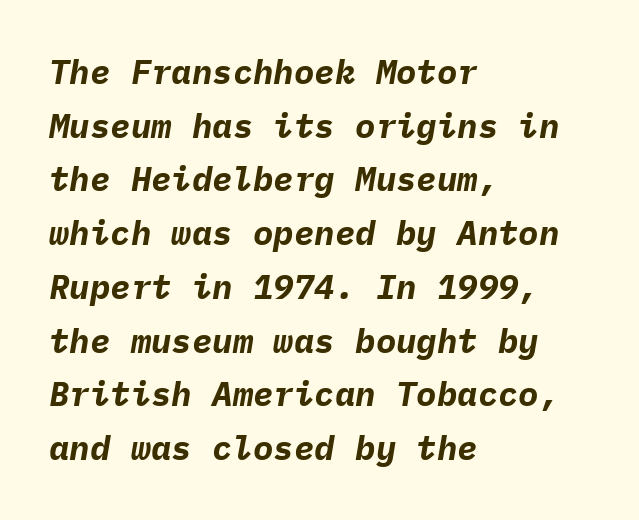
{"italic": "yes", "lean": "right", "slant_degrees": 9, "bold": "yes", "weight": "bold", "width": "normal", "stroke_contrast": "low", "x_height": "medium", "monospaced": "yes", "underline": "no", "align": "left", "line_spacing": "normal", "line_spacing_ratio": 1.58, "letter_spacing": "normal", "letter_spacing_em": 0.0, "glyph_px": 34}
